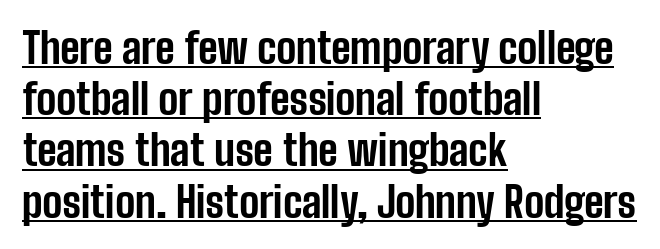
{"serif": "no", "italic": "no", "bold": "yes", "weight": "bold", "width": "condensed", "stroke_contrast": "low", "x_height": "medium", "monospaced": "no", "underline": "yes", "align": "left", "line_spacing_ratio": 1.22, "letter_spacing": "normal", "letter_spacing_em": 0.0, "glyph_px": 42}
